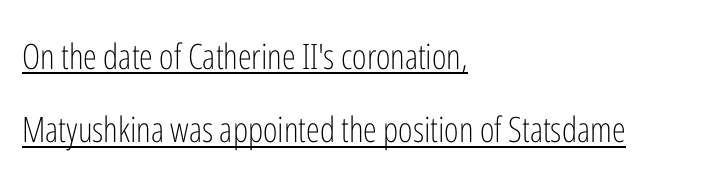
Heaviness? Minimal to ordinary, like unemphasized prose. These lines are composed in type without serifs. The type sits square on the baseline with zero lean. This rendering features underlined lettering. Leading is clearly above the norm, producing a sparse column.
